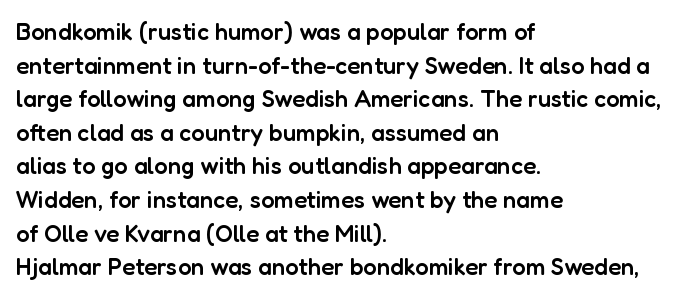
{"italic": "no", "bold": "semi", "underline": "no", "align": "left", "line_spacing": "normal", "line_spacing_ratio": 1.4, "letter_spacing": "normal", "letter_spacing_em": 0.0, "glyph_px": 24}
